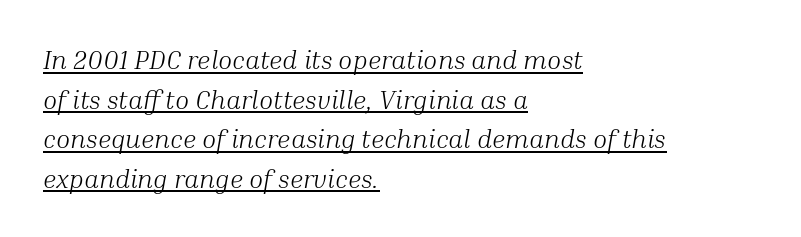
Q: Is the text bold? A: No.
Q: Is the text italic (slanted)? A: Yes, it leans right by about 10 degrees.
Q: Is the text underlined? A: Yes.
Q: How is the paragraph aligned? A: Left-aligned.
Q: Is the spacing between letters normal or unusually wide? A: Normal.
Q: Is the spacing between lines tight, normal or loose? A: Normal.
